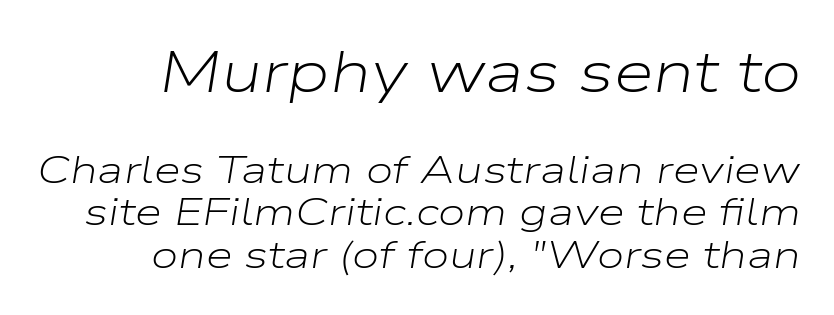
The image shows 58 px light, wide type, italic (leaning right); set right-aligned, tight line spacing (1.09x), normal letter spacing, not underlined; the first (top) block is 1.49x larger; low stroke contrast and a medium x-height.
